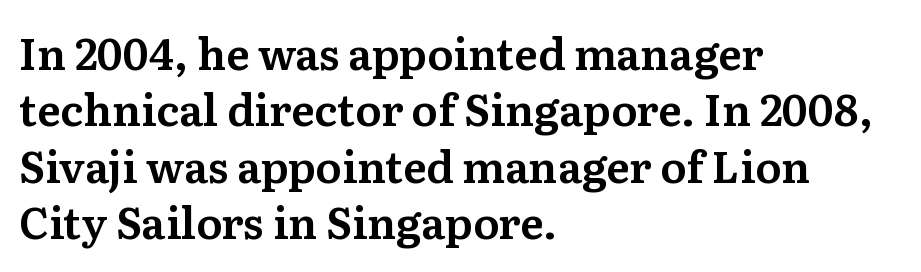
{"serif": "yes", "italic": "no", "width": "normal", "stroke_contrast": "medium", "x_height": "medium", "monospaced": "no", "underline": "no", "align": "left", "line_spacing": "normal", "line_spacing_ratio": 1.31, "letter_spacing": "normal", "letter_spacing_em": 0.0, "glyph_px": 43}
